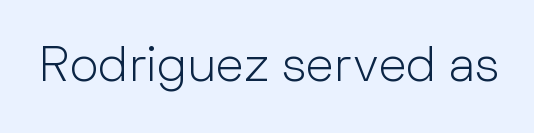
Ink coverage per letter is moderate at most. The glyphs are unaccompanied by any horizontal stroke below them. This is the regular roman posture of the typeface. Letter spacing: default.
